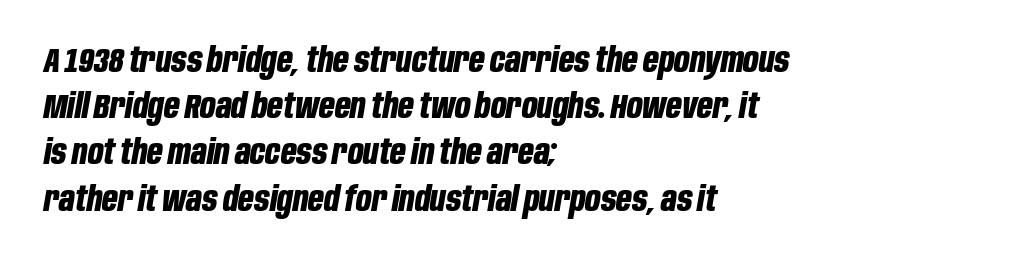
The font's italic variant was chosen for this text. A dark, heavy texture on the line: the type is bold. Whoever set this chose a conventional vertical rhythm. Each row of text sits above clean, open space. You could not count columns in this text — the font is proportionally spaced. Compared with typical body copy, the letter spacing here is the same.
